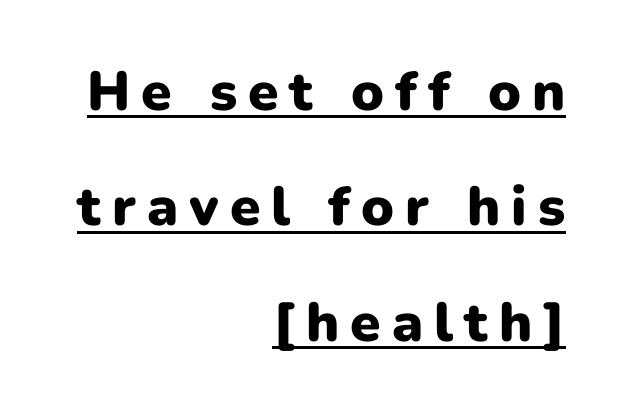
{"serif": "no", "italic": "no", "bold": "yes", "weight": "heavy", "width": "normal", "stroke_contrast": "low", "x_height": "medium", "monospaced": "no", "underline": "yes", "align": "right", "line_spacing": "loose", "line_spacing_ratio": 2.1, "letter_spacing": "wide", "letter_spacing_em": 0.2, "glyph_px": 55}
